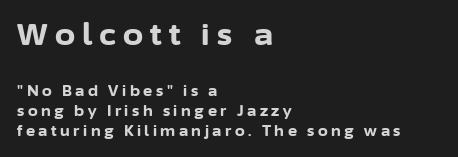
Do the characters align in a grid? No, the font is proportional. Normally led — the rows are evenly, conventionally spaced. Ordinary non-slanted type is in use. These lines stack with their left ends in a neat column. The face used here has the dense, thick strokes of a bold. The passage shown is typeset with a sans-serif family.
